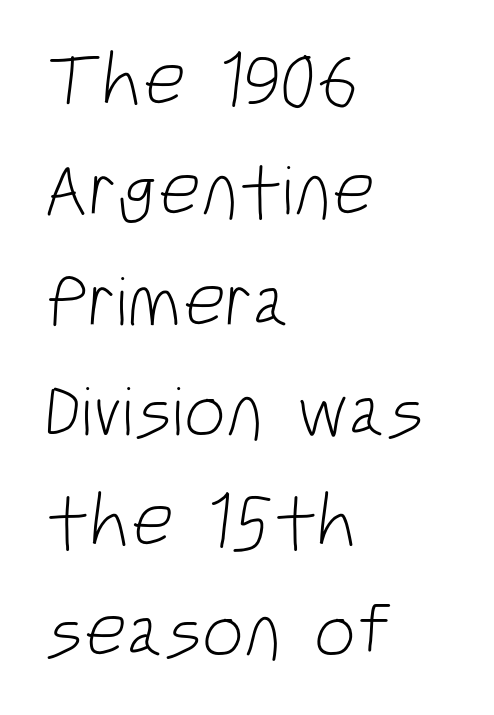
Q: Is the text bold? A: No.
Q: Is the typeface a serif or a sans-serif typeface? A: Sans-serif.
Q: Is the text underlined? A: No.
Q: How is the paragraph aligned? A: Left-aligned.
Q: Is the spacing between letters normal or unusually wide? A: Normal.
Q: Is the spacing between lines tight, normal or loose? A: Normal.
Q: Width (condensed, normal, or wide)? A: Condensed.
Q: Stroke contrast? A: Low.
Q: x-height? A: Large.
Q: Monospaced? A: No.
